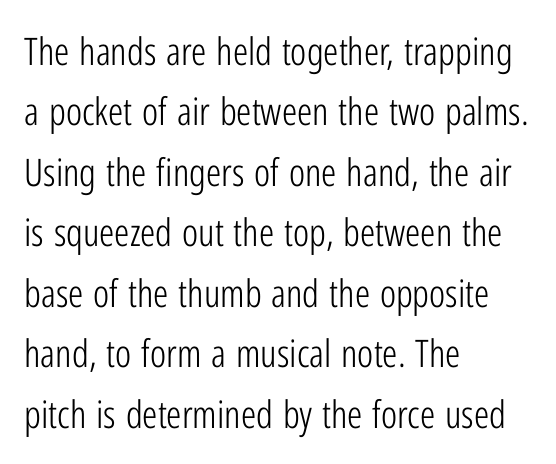
Q: Is the text bold? A: No.
Q: Is the text italic (slanted)? A: No, it is upright.
Q: Is the typeface a serif or a sans-serif typeface? A: Sans-serif.
Q: Is the text underlined? A: No.
Q: How is the paragraph aligned? A: Left-aligned.
Q: Is the spacing between letters normal or unusually wide? A: Normal.
Q: Is the spacing between lines tight, normal or loose? A: Normal.
Q: Width (condensed, normal, or wide)? A: Condensed.
Q: Stroke contrast? A: Low.
Q: x-height? A: Medium.
Q: Monospaced? A: No.
